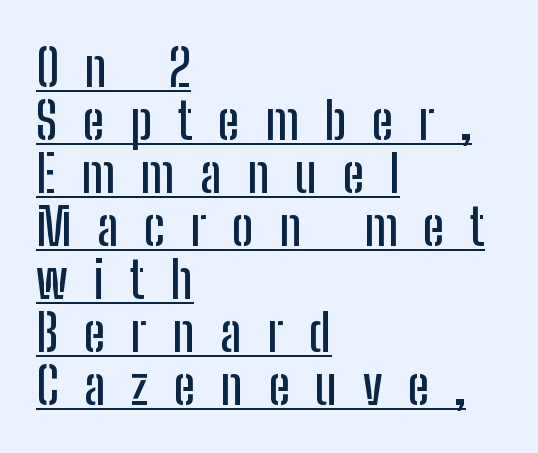
{"serif": "no", "italic": "no", "width": "condensed", "stroke_contrast": "low", "x_height": "medium", "monospaced": "no", "underline": "yes", "align": "left", "line_spacing": "tight", "line_spacing_ratio": 1.04, "letter_spacing": "wide", "letter_spacing_em": 0.5, "glyph_px": 51}
